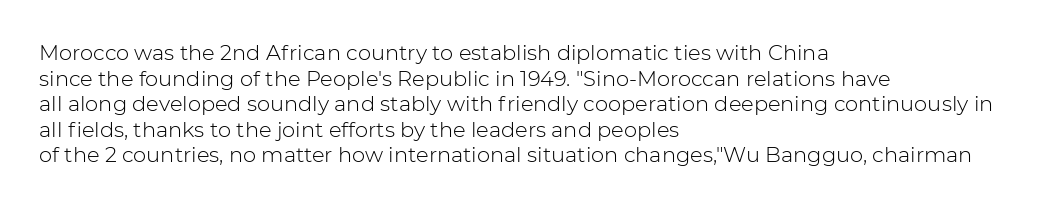
{"italic": "no", "bold": "no", "underline": "no", "align": "left", "line_spacing_ratio": 1.22, "letter_spacing": "normal", "letter_spacing_em": 0.0, "glyph_px": 21}
